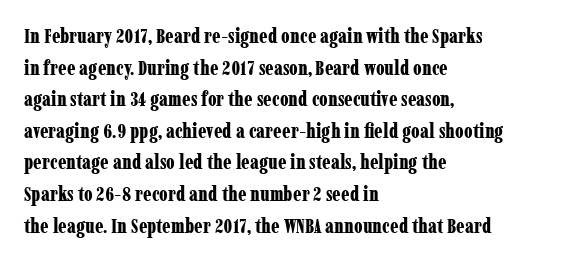
Q: Is the text bold? A: Yes.
Q: Is the text italic (slanted)? A: No, it is upright.
Q: Is the text underlined? A: No.
Q: How is the paragraph aligned? A: Left-aligned.
Q: Is the spacing between letters normal or unusually wide? A: Normal.
Q: Is the spacing between lines tight, normal or loose? A: Normal.
